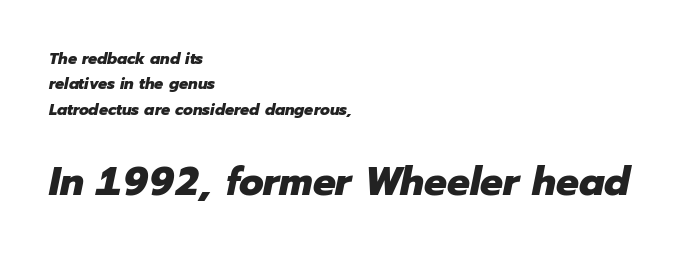
Q: Is the text bold? A: Yes.
Q: Is the text italic (slanted)? A: Yes, it leans right by about 12 degrees.
Q: Is the text underlined? A: No.
Q: How is the paragraph aligned? A: Left-aligned.
Q: Is the spacing between letters normal or unusually wide? A: Normal.
Q: Is the spacing between lines tight, normal or loose? A: Normal.
Q: Which block of text is set in a larger size, the first (top) or the second (bottom)? A: The second (bottom) one.
Q: Width (condensed, normal, or wide)? A: Normal.
Q: Stroke contrast? A: Low.
Q: x-height? A: Medium.
Q: Monospaced? A: No.
